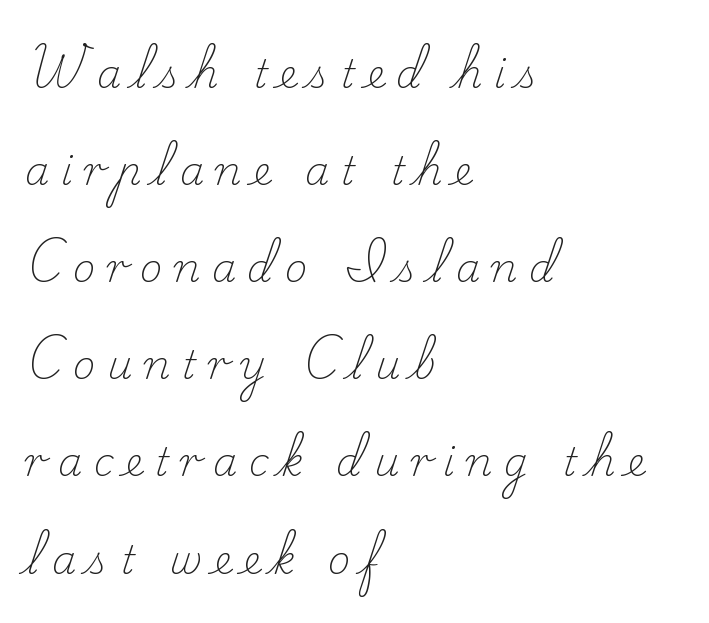
The image shows 39 px light serif type; set left-aligned, loose line spacing (2.49x), unusually wide letter spacing (+0.29 em), not underlined; low stroke contrast and a small x-height.
